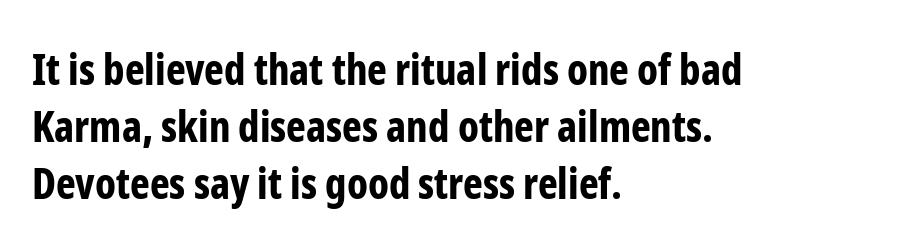
Each new line begins a customary step beneath the previous one. Is this a sans? Yes — the strokes have no serifs. Do the letters lean? They stand straight. Emphasis by weight is at full strength: bold. Caption: multi-line text, flush left, ragged right.
